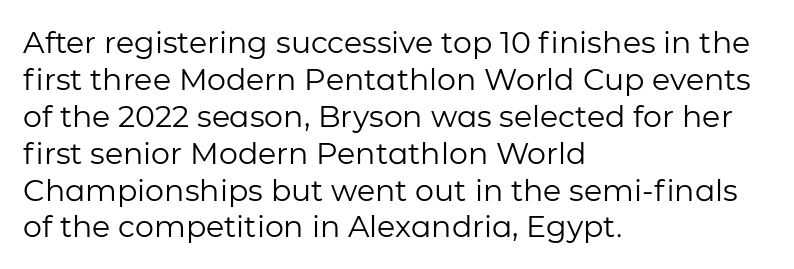
{"serif": "no", "italic": "no", "bold": "no", "weight": "regular", "width": "normal", "stroke_contrast": "low", "x_height": "medium", "monospaced": "no", "underline": "no", "align": "left", "line_spacing_ratio": 1.23, "letter_spacing": "normal", "letter_spacing_em": 0.0, "glyph_px": 30}
